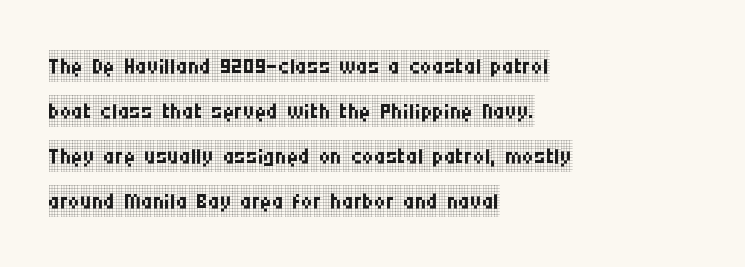
The image shows 32 px regular-weight, condensed serif type, upright; set left-aligned, normal line spacing (1.41x), normal letter spacing, not underlined; low stroke contrast and a large x-height.
